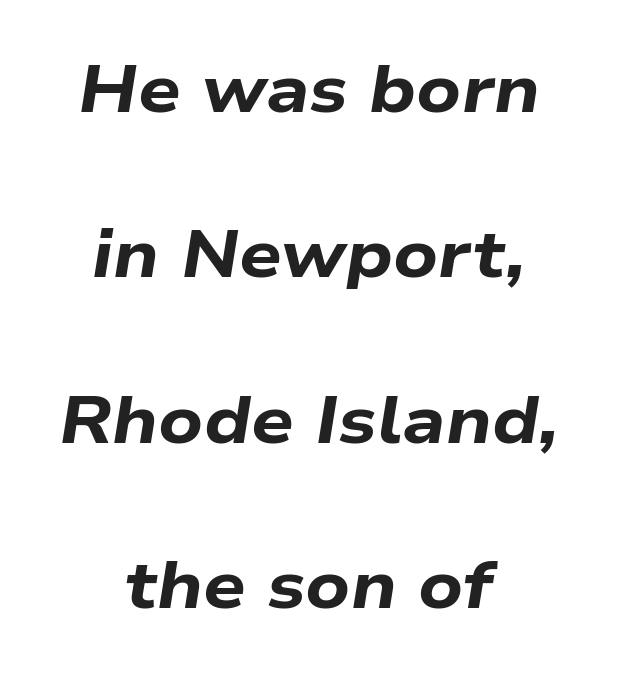
Q: Is the text bold? A: Yes.
Q: Is the text italic (slanted)? A: Yes, it leans right by about 9 degrees.
Q: Is the text underlined? A: No.
Q: How is the paragraph aligned? A: Centered.
Q: Is the spacing between letters normal or unusually wide? A: Normal.
Q: Is the spacing between lines tight, normal or loose? A: Loose.
Q: Width (condensed, normal, or wide)? A: Wide.
Q: Stroke contrast? A: Low.
Q: x-height? A: Medium.
Q: Monospaced? A: No.
